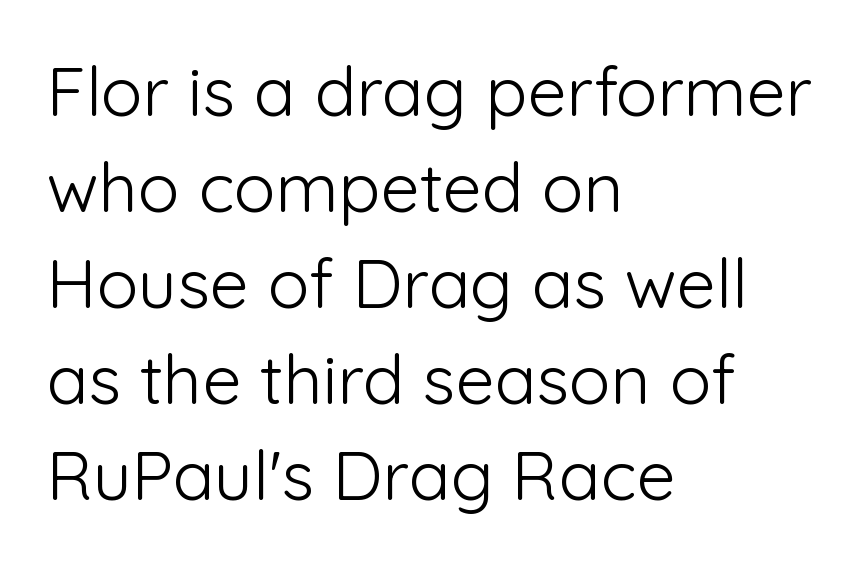
{"serif": "no", "italic": "no", "bold": "no", "weight": "light", "width": "normal", "stroke_contrast": "low", "x_height": "medium", "monospaced": "no", "underline": "no", "align": "left", "line_spacing": "normal", "line_spacing_ratio": 1.39, "letter_spacing": "normal", "letter_spacing_em": 0.0, "glyph_px": 69}
